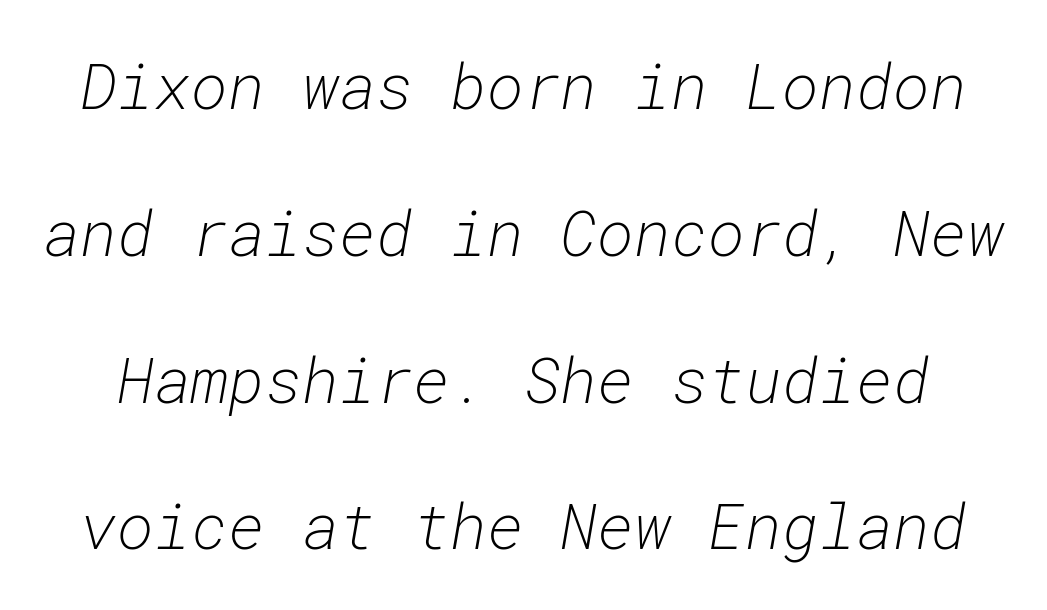
{"italic": "yes", "lean": "right", "slant_degrees": 10, "bold": "no", "weight": "light", "width": "normal", "stroke_contrast": "low", "x_height": "medium", "monospaced": "yes", "underline": "no", "line_spacing": "loose", "line_spacing_ratio": 2.33, "letter_spacing": "normal", "letter_spacing_em": 0.0, "glyph_px": 63}
